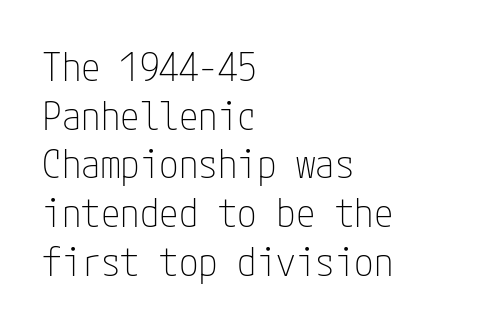
Every character sits straight up, as roman type does. The lines in this sample share a left origin and differ only in where they stop. Is the stroke heavy? The answer is a plain regular-or-lighter. Tracking value appears to be zero — textbook default spacing. Typographically, this falls in the sans-serif category. Clear beneath every line of the passage.
